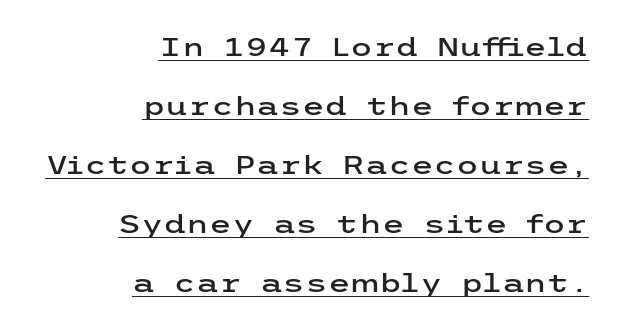
Q: Is the text italic (slanted)? A: No, it is upright.
Q: Is the text underlined? A: Yes.
Q: How is the paragraph aligned? A: Right-aligned.
Q: Is the spacing between letters normal or unusually wide? A: Normal.
Q: Is the spacing between lines tight, normal or loose? A: Loose.
